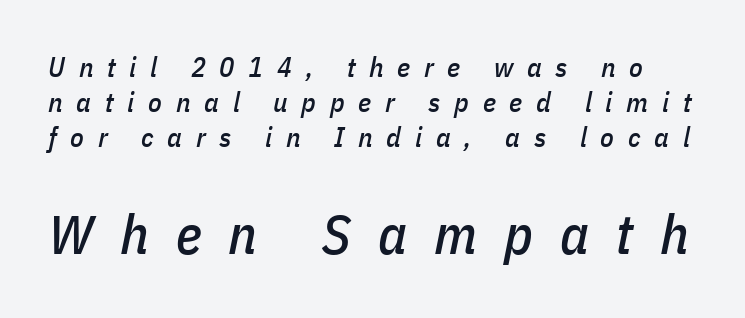
{"italic": "yes", "lean": "right", "slant_degrees": 11, "width": "condensed", "stroke_contrast": "low", "x_height": "medium", "monospaced": "no", "underline": "no", "line_spacing": "normal", "line_spacing_ratio": 1.25, "letter_spacing": "wide", "letter_spacing_em": 0.49, "larger_block": "second", "size_ratio": 1.96, "glyph_px": 55}
